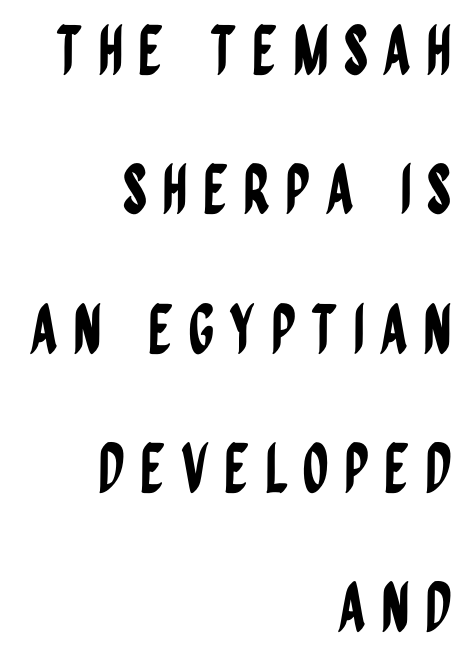
Q: Is the text italic (slanted)? A: No, it is upright.
Q: Is the typeface a serif or a sans-serif typeface? A: Sans-serif.
Q: Is the text underlined? A: No.
Q: How is the paragraph aligned? A: Right-aligned.
Q: Is the spacing between letters normal or unusually wide? A: Unusually wide.
Q: Is the spacing between lines tight, normal or loose? A: Loose.
Q: Width (condensed, normal, or wide)? A: Condensed.
Q: Stroke contrast? A: Low.
Q: x-height? A: Large.
Q: Monospaced? A: No.
